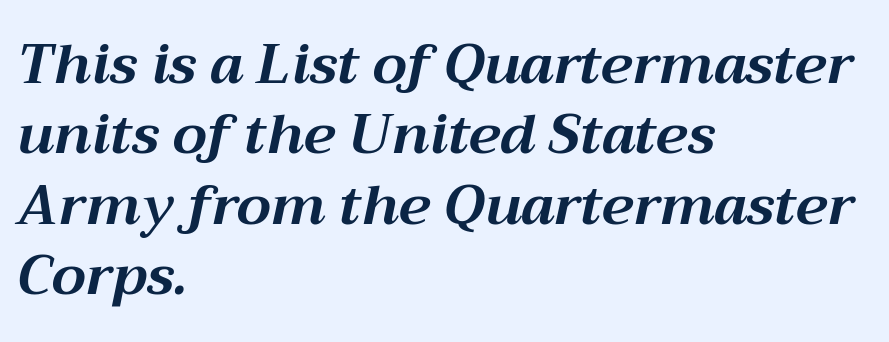
{"italic": "yes", "lean": "right", "slant_degrees": 12, "bold": "yes", "weight": "bold", "width": "normal", "stroke_contrast": "medium", "x_height": "medium", "monospaced": "no", "underline": "no", "align": "left", "line_spacing": "normal", "line_spacing_ratio": 1.28, "letter_spacing": "normal", "letter_spacing_em": 0.0, "glyph_px": 55}
